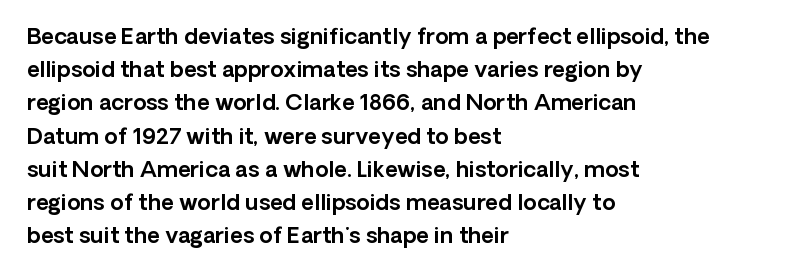
{"italic": "no", "underline": "no", "align": "left", "line_spacing": "normal", "line_spacing_ratio": 1.51, "letter_spacing": "normal", "letter_spacing_em": 0.0, "glyph_px": 22}
